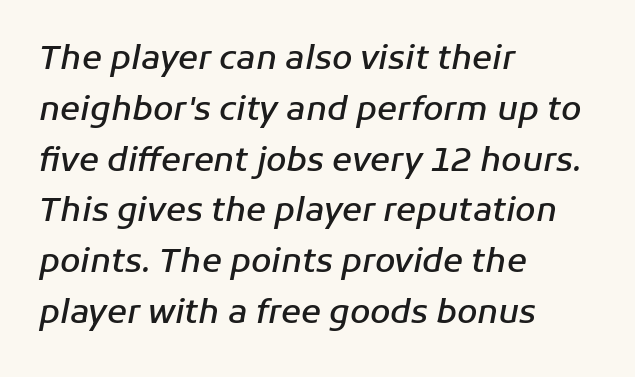
{"italic": "yes", "lean": "right", "slant_degrees": 11, "bold": "semi", "weight": "semibold", "width": "normal", "stroke_contrast": "low", "x_height": "medium", "monospaced": "no", "underline": "no", "align": "left", "line_spacing": "normal", "line_spacing_ratio": 1.54, "letter_spacing": "normal", "letter_spacing_em": 0.0, "glyph_px": 33}
